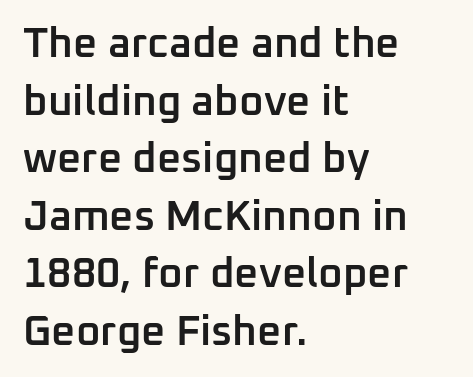
The image shows 42 px semibold sans-serif type, upright; set left-aligned, normal line spacing (1.37x), normal letter spacing, not underlined; low stroke contrast and a medium x-height.
